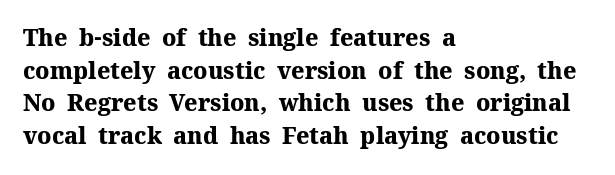
Q: Is the text bold? A: Yes.
Q: Is the text italic (slanted)? A: No, it is upright.
Q: Is the text underlined? A: No.
Q: How is the paragraph aligned? A: Left-aligned.
Q: Is the spacing between letters normal or unusually wide? A: Normal.
Q: Is the spacing between lines tight, normal or loose? A: Normal.
